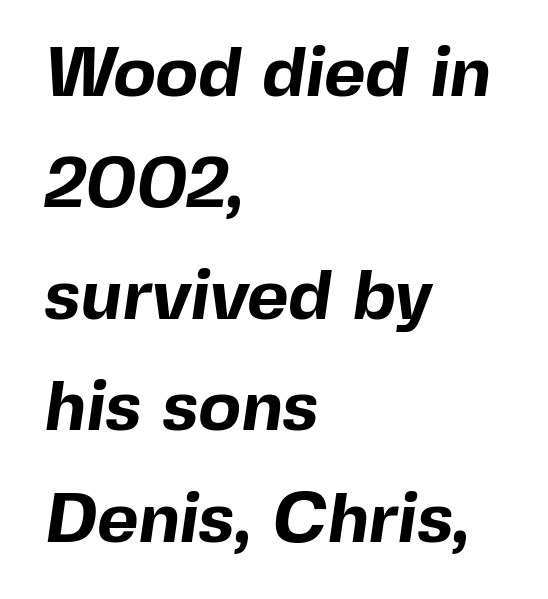
Q: Is the text bold? A: Yes.
Q: Is the typeface a serif or a sans-serif typeface? A: Sans-serif.
Q: Is the text underlined? A: No.
Q: How is the paragraph aligned? A: Left-aligned.
Q: Is the spacing between letters normal or unusually wide? A: Normal.
Q: Is the spacing between lines tight, normal or loose? A: Normal.
Q: Width (condensed, normal, or wide)? A: Normal.
Q: x-height? A: Medium.
Q: Monospaced? A: No.
